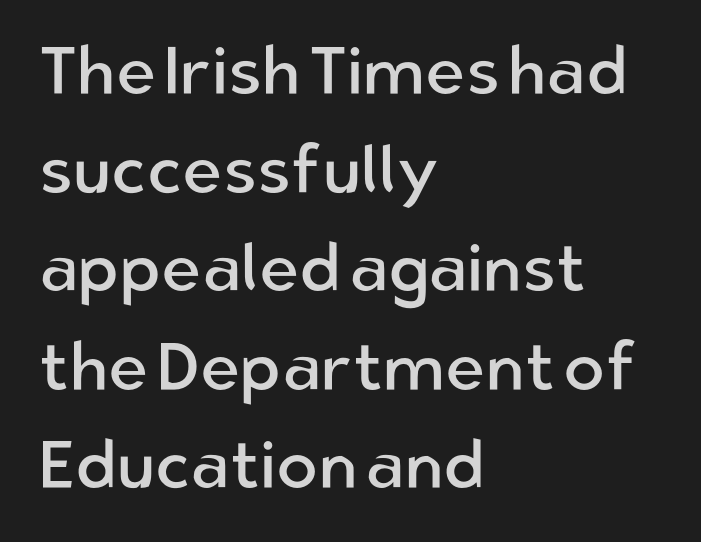
{"serif": "no", "italic": "no", "bold": "no", "weight": "regular", "width": "normal", "stroke_contrast": "low", "x_height": "medium", "monospaced": "no", "underline": "no", "align": "left", "line_spacing": "normal", "line_spacing_ratio": 1.45, "letter_spacing": "normal", "letter_spacing_em": 0.0, "glyph_px": 68}
